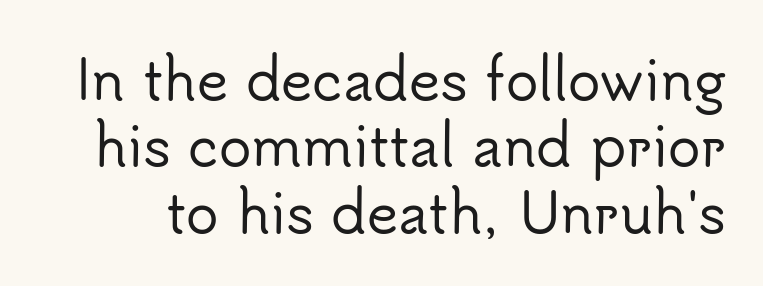
Q: Is the text italic (slanted)? A: No, it is upright.
Q: Is the typeface a serif or a sans-serif typeface? A: Sans-serif.
Q: Is the text underlined? A: No.
Q: Is the spacing between letters normal or unusually wide? A: Normal.
Q: Width (condensed, normal, or wide)? A: Normal.
Q: Stroke contrast? A: Low.
Q: x-height? A: Small.
Q: Monospaced? A: No.
